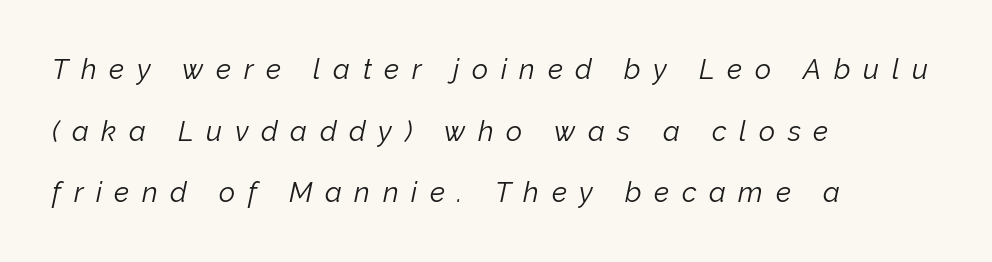
{"italic": "yes", "lean": "right", "slant_degrees": 12, "bold": "no", "weight": "light", "width": "normal", "stroke_contrast": "low", "x_height": "medium", "monospaced": "no", "underline": "no", "align": "left", "line_spacing": "loose", "line_spacing_ratio": 2.2, "letter_spacing": "wide", "letter_spacing_em": 0.45, "glyph_px": 28}
